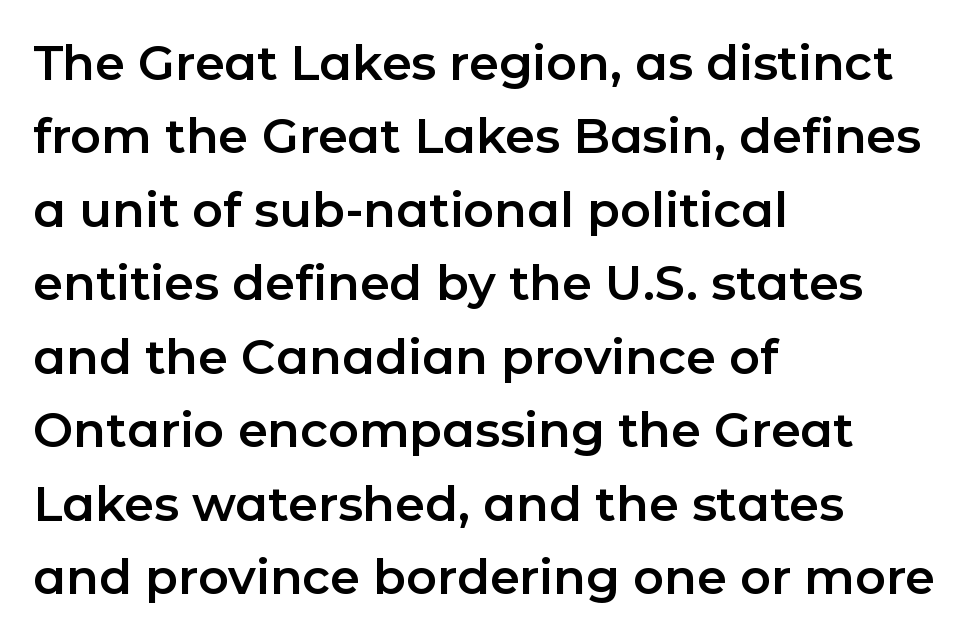
The image shows 48 px sans-serif type, upright; set left-aligned, normal line spacing (1.53x), normal letter spacing, not underlined; low stroke contrast and a medium x-height.
